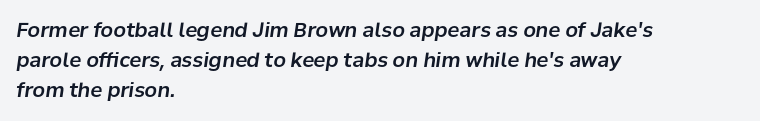
{"italic": "yes", "lean": "right", "slant_degrees": 8, "underline": "no", "align": "left", "line_spacing": "normal", "line_spacing_ratio": 1.51, "letter_spacing": "normal", "letter_spacing_em": 0.0, "glyph_px": 20}
